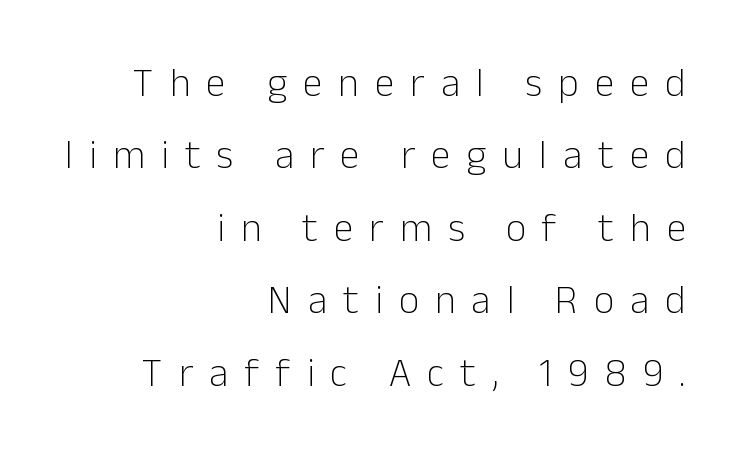
{"serif": "no", "italic": "no", "bold": "no", "weight": "light", "width": "normal", "stroke_contrast": "low", "x_height": "medium", "monospaced": "no", "underline": "no", "align": "right", "line_spacing_ratio": 1.81, "letter_spacing": "wide", "letter_spacing_em": 0.4, "glyph_px": 40}
